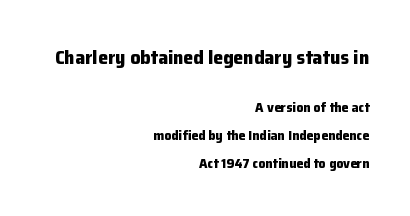
Q: Is the text bold? A: Yes.
Q: Is the text italic (slanted)? A: No, it is upright.
Q: Is the text underlined? A: No.
Q: How is the paragraph aligned? A: Right-aligned.
Q: Is the spacing between letters normal or unusually wide? A: Normal.
Q: Is the spacing between lines tight, normal or loose? A: Loose.
Q: Which block of text is set in a larger size, the first (top) or the second (bottom)? A: The first (top) one.
